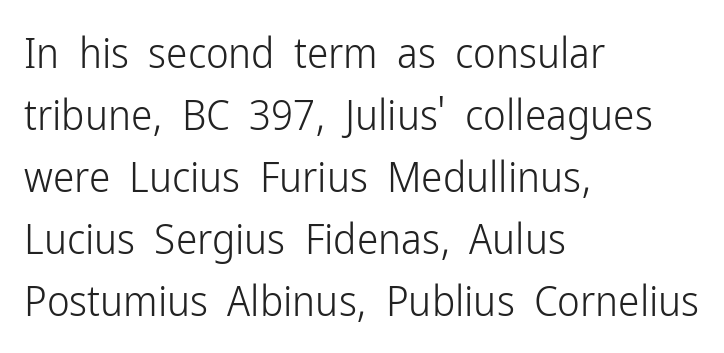
The designer went with a sans here, leaving each stem footless. Every row of glyphs begins at an identical x-position on the left. Any mark beneath the type? The region is blank. The characters are drawn with everyday or finer stroke widths. Each letter keeps its own natural width here, so spacing adapts to shape. The letterforms sit shoulder to shoulder at normal distance.
